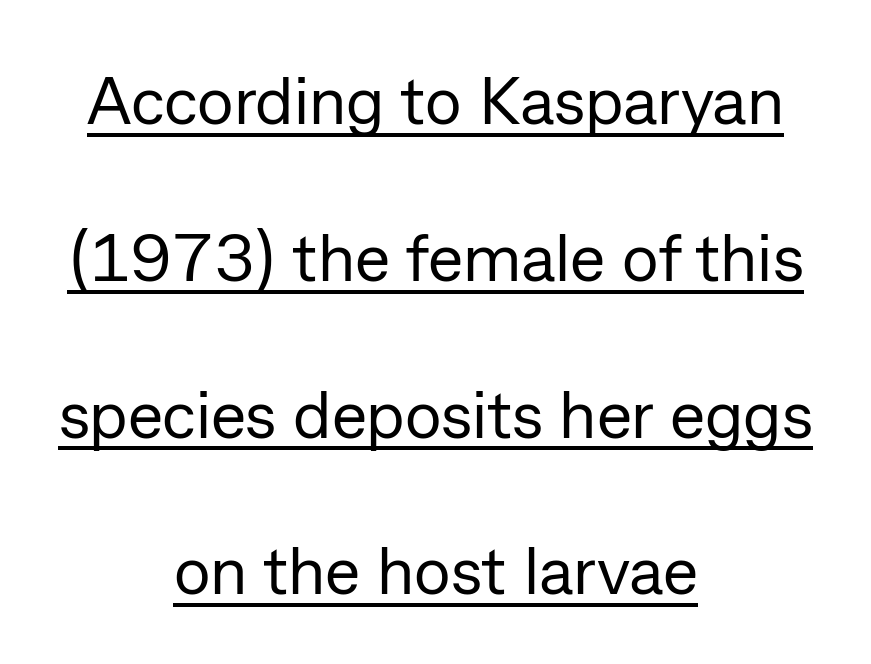
{"serif": "no", "italic": "no", "bold": "no", "weight": "regular", "width": "normal", "stroke_contrast": "low", "x_height": "medium", "monospaced": "no", "underline": "yes", "align": "center", "line_spacing": "loose", "line_spacing_ratio": 2.34, "letter_spacing": "normal", "letter_spacing_em": 0.0, "glyph_px": 67}
